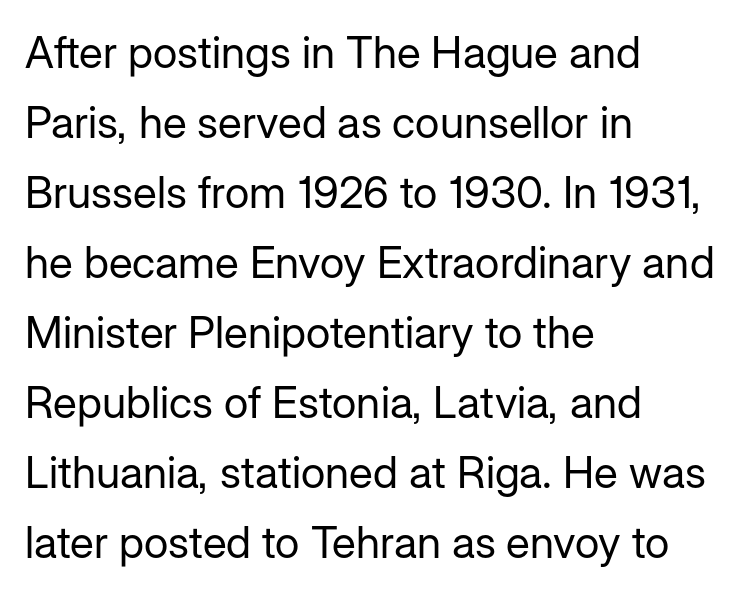
The image shows 44 px regular-weight sans-serif type, upright; set left-aligned, normal line spacing (1.59x), normal letter spacing, not underlined; low stroke contrast and a medium x-height.
